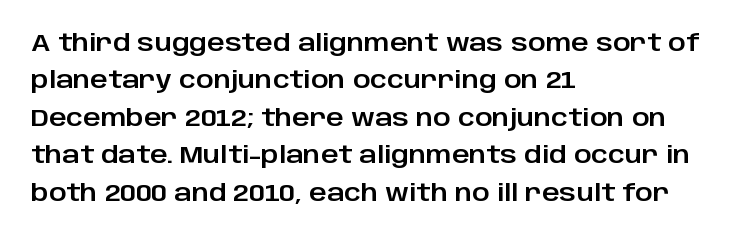
Quick note: interline space is typical. Ordinary non-slanted type is in use. The glyphs are unaccompanied by any horizontal stroke below them. The setting favours the left margin, as ordinary paragraphs usually do.
